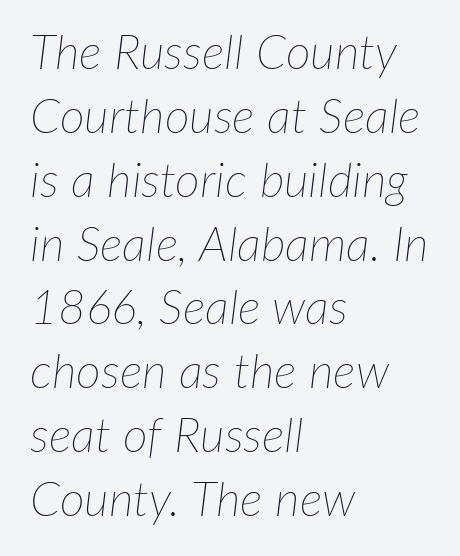
Q: Is the text bold? A: No.
Q: Is the text italic (slanted)? A: Yes, it leans right by about 7 degrees.
Q: Is the text underlined? A: No.
Q: How is the paragraph aligned? A: Left-aligned.
Q: Is the spacing between letters normal or unusually wide? A: Normal.
Q: Is the spacing between lines tight, normal or loose? A: Normal.
Q: Width (condensed, normal, or wide)? A: Normal.
Q: Stroke contrast? A: Low.
Q: x-height? A: Medium.
Q: Monospaced? A: No.
